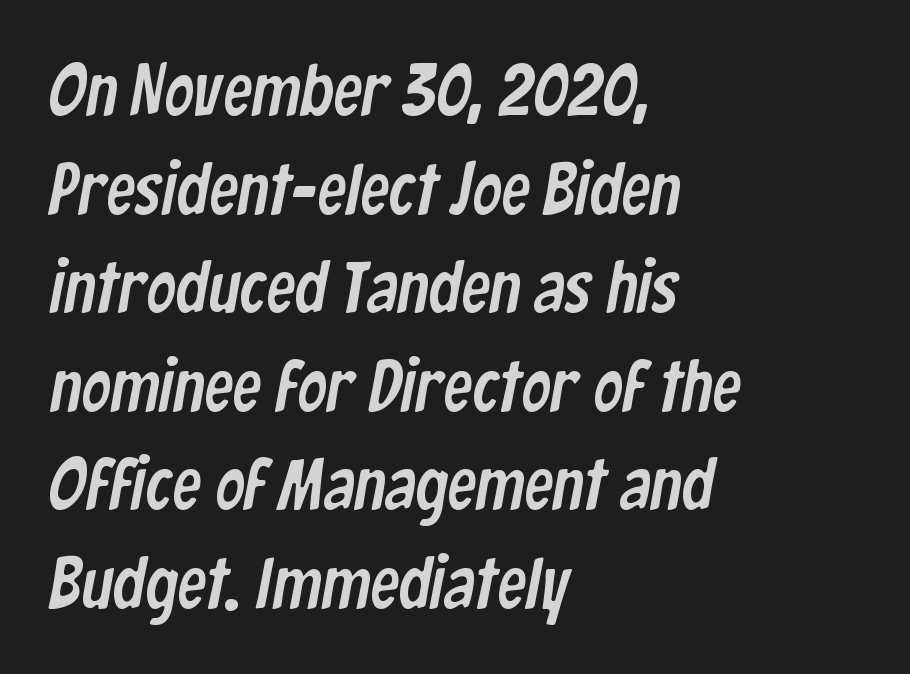
I'd call this a sans setting — the letters go barefoot. The line texture is even and compact thanks to regular tracking. Do the characters align in a grid? No, the font is proportional. The typesetter chose a ragged-right arrangement here. One glance says typical: line gaps are just what's usual. Anything drawn beneath the words? Only blank space.
